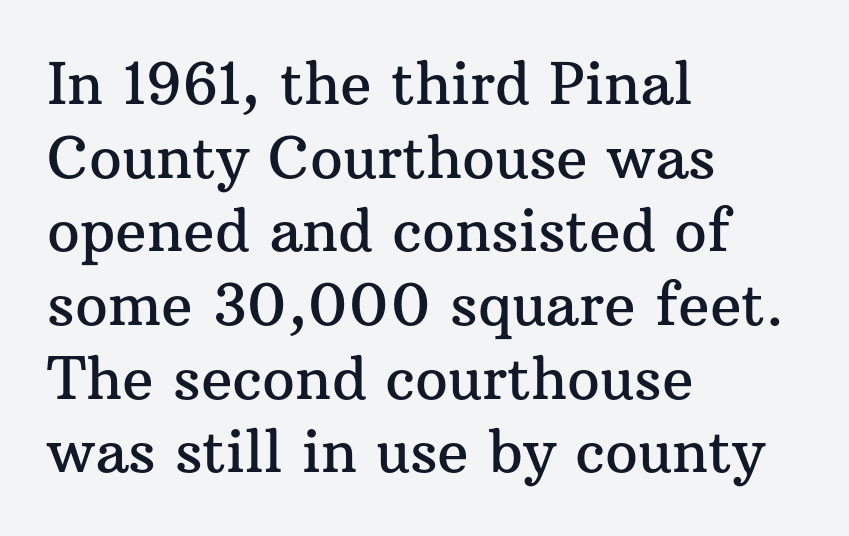
{"serif": "yes", "italic": "no", "width": "normal", "stroke_contrast": "medium", "x_height": "medium", "monospaced": "no", "underline": "no", "align": "left", "line_spacing": "normal", "line_spacing_ratio": 1.27, "letter_spacing": "normal", "letter_spacing_em": 0.0, "glyph_px": 58}
